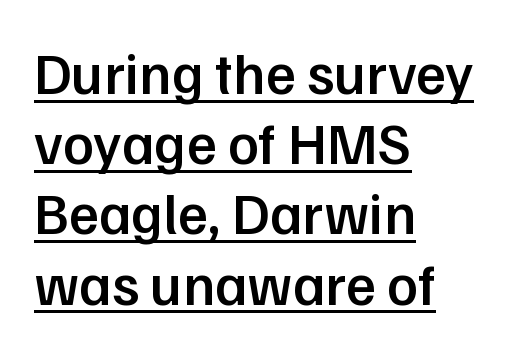
Q: Is the text bold? A: Semi-bold.
Q: Is the text italic (slanted)? A: No, it is upright.
Q: Is the typeface a serif or a sans-serif typeface? A: Sans-serif.
Q: Is the text underlined? A: Yes.
Q: How is the paragraph aligned? A: Left-aligned.
Q: Is the spacing between letters normal or unusually wide? A: Normal.
Q: Width (condensed, normal, or wide)? A: Normal.
Q: Stroke contrast? A: Low.
Q: x-height? A: Medium.
Q: Monospaced? A: No.
